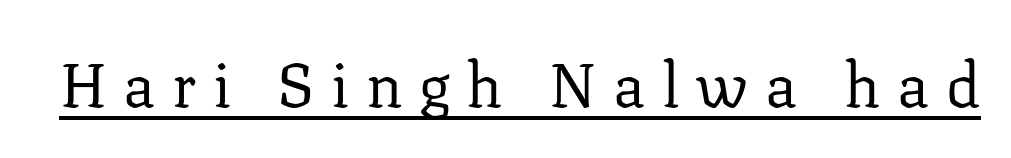
Q: Is the text bold? A: No.
Q: Is the text italic (slanted)? A: No, it is upright.
Q: Is the typeface a serif or a sans-serif typeface? A: Serif.
Q: Is the text underlined? A: Yes.
Q: Is the spacing between letters normal or unusually wide? A: Unusually wide.
Q: Width (condensed, normal, or wide)? A: Normal.
Q: Stroke contrast? A: Low.
Q: x-height? A: Medium.
Q: Monospaced? A: No.
